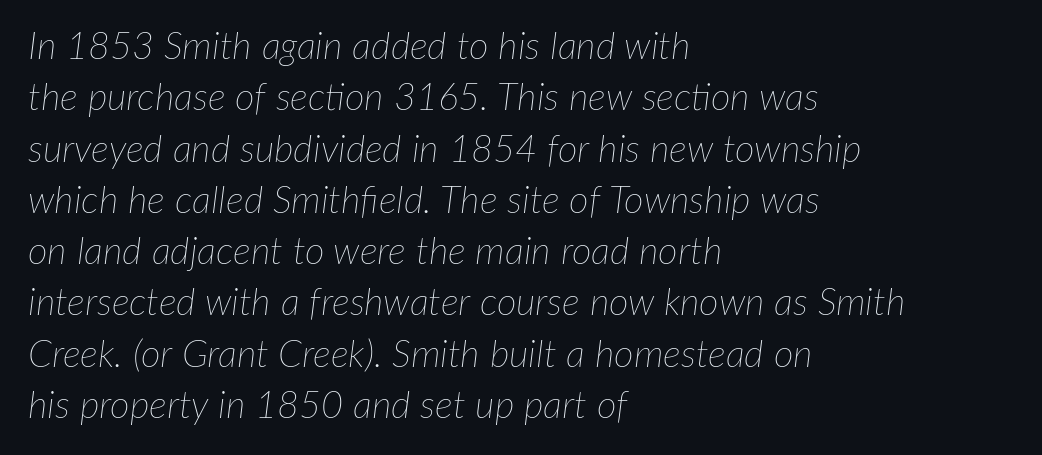
{"italic": "yes", "lean": "right", "slant_degrees": 7, "bold": "no", "weight": "thin", "width": "normal", "stroke_contrast": "low", "x_height": "medium", "monospaced": "no", "underline": "no", "align": "left", "line_spacing": "normal", "line_spacing_ratio": 1.35, "letter_spacing": "normal", "letter_spacing_em": 0.0, "glyph_px": 38}
